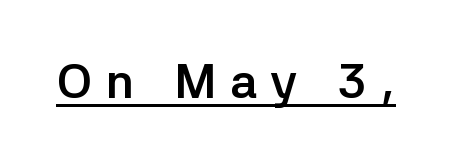
{"serif": "no", "italic": "no", "bold": "yes", "weight": "semibold", "width": "normal", "stroke_contrast": "low", "x_height": "medium", "monospaced": "no", "underline": "yes", "letter_spacing": "wide", "letter_spacing_em": 0.29, "glyph_px": 48}
